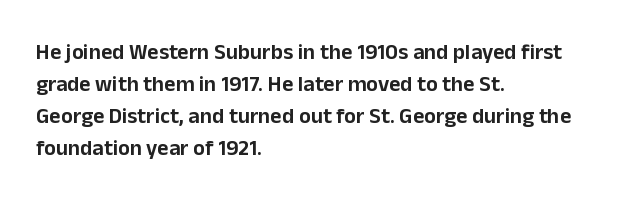
Q: Is the text italic (slanted)? A: No, it is upright.
Q: Is the text underlined? A: No.
Q: How is the paragraph aligned? A: Left-aligned.
Q: Is the spacing between letters normal or unusually wide? A: Normal.
Q: Is the spacing between lines tight, normal or loose? A: Normal.
